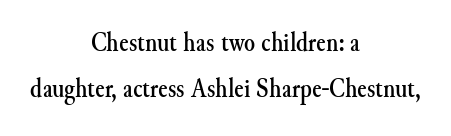
{"serif": "yes", "italic": "no", "width": "normal", "stroke_contrast": "medium", "x_height": "small", "monospaced": "no", "underline": "no", "align": "center", "line_spacing": "normal", "line_spacing_ratio": 1.65, "letter_spacing": "normal", "letter_spacing_em": 0.0, "glyph_px": 28}
